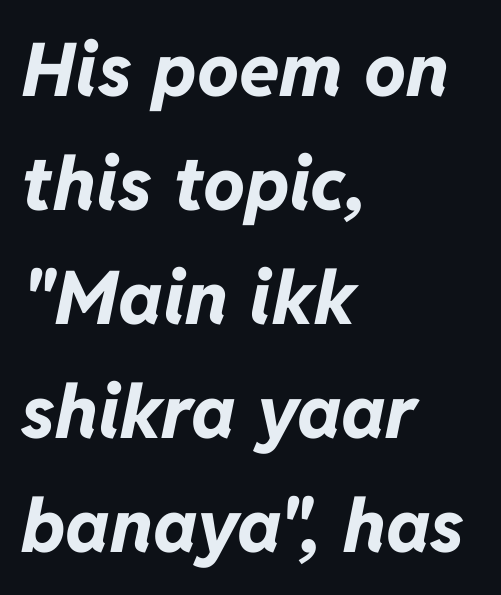
Is the block centered? No — it sits flush against the left margin. The typesetting leans heavy: a genuine bold. The horizontal fit of the characters is conventional and even. Honestly, the row spacing looks completely unremarkable. It's the slanting kind of type.
